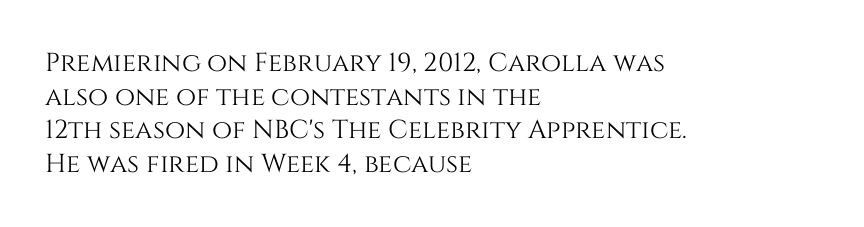
{"italic": "no", "underline": "no", "align": "left", "line_spacing": "normal", "line_spacing_ratio": 1.29, "letter_spacing": "normal", "letter_spacing_em": 0.0, "glyph_px": 26}
